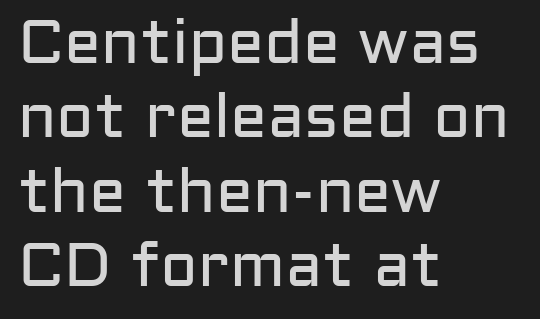
{"serif": "no", "italic": "no", "bold": "no", "weight": "regular", "width": "normal", "stroke_contrast": "low", "x_height": "medium", "monospaced": "no", "underline": "no", "align": "left", "line_spacing_ratio": 1.2, "letter_spacing": "normal", "letter_spacing_em": 0.0, "glyph_px": 62}
